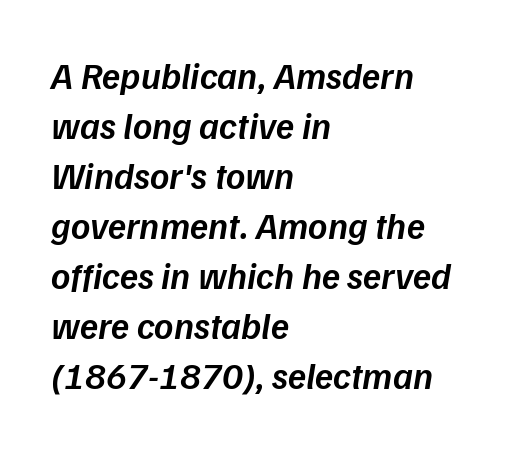
Compared with an ordinary text face, these strokes are moderately heavier — a semibold. A clean baseline with only descenders dipping below it. Varying glyph widths throughout — classic text-font behaviour. Posture: slanted.
